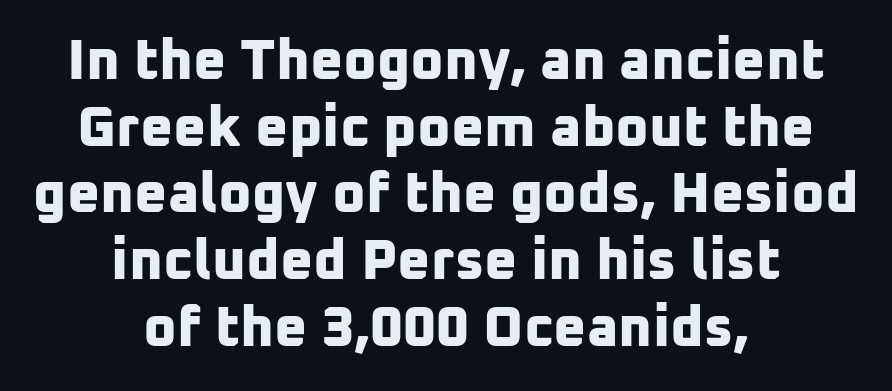
Is the type bold? Yes — the strokes are clearly thick and heavy. Each letter keeps its own natural width here, so spacing adapts to shape. The strip under each line holds only bare page. Typographically, this falls in the sans-serif category.
